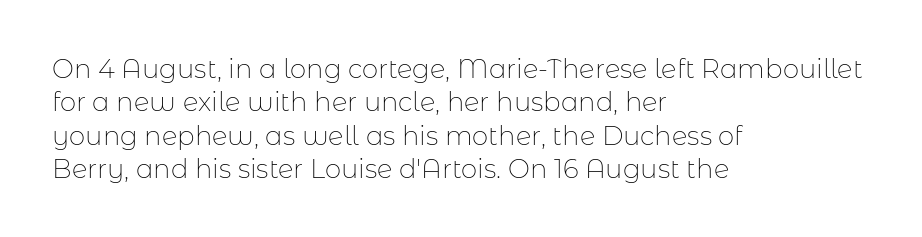
{"italic": "no", "bold": "no", "underline": "no", "align": "left", "line_spacing": "normal", "line_spacing_ratio": 1.28, "letter_spacing": "normal", "letter_spacing_em": 0.0, "glyph_px": 26}
